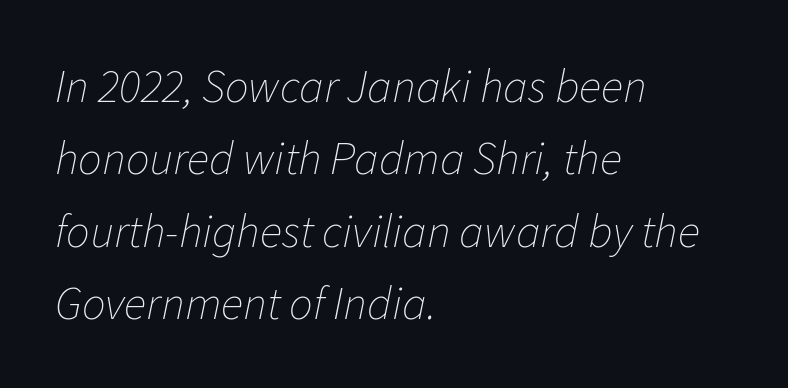
This is not heavy type; no bold has been used. Lines of text with bare space underneath. Tracking here is standard; glyphs follow each other at the usual distance. Yep, that's italic — everything's leaning. Regular leading.
